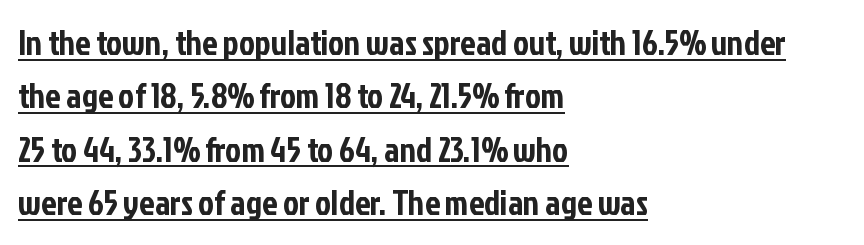
The glyphs in this specimen are sans serif. The passage shown is underscored from start to finish. Evenly set lines give the paragraph a standard silhouette. Spacing verdict: proportional, widths tailored to each character. The specimen reads as upright at a glance. In terms of letterspacing, this is plain default setting.
